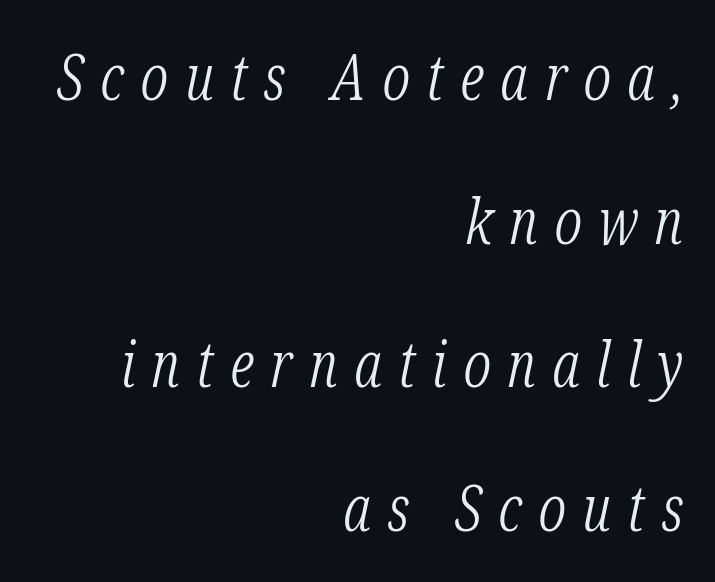
{"serif": "yes", "italic": "yes", "lean": "right", "slant_degrees": 12, "bold": "no", "weight": "light", "width": "condensed", "stroke_contrast": "low", "x_height": "medium", "monospaced": "no", "underline": "no", "align": "right", "line_spacing": "loose", "line_spacing_ratio": 2.28, "letter_spacing": "wide", "letter_spacing_em": 0.26, "glyph_px": 63}
